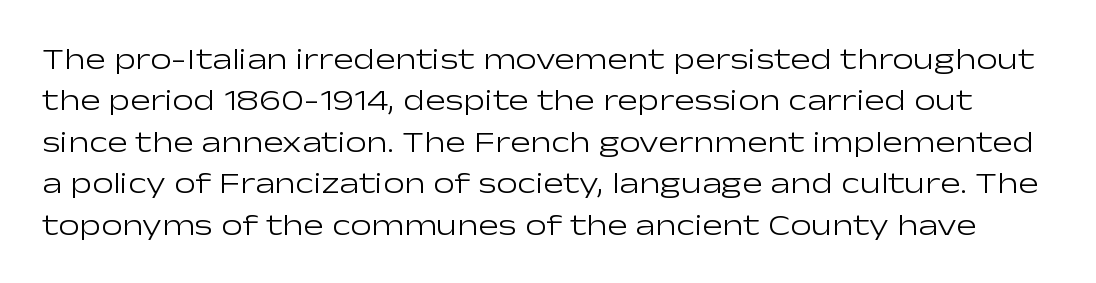
Vertically, the passage feels balanced, rows spaced as you'd expect. Honestly, there is no underline to notice here at all. Does the type have serifs? No, each stem ends abruptly. Letter spacing: default. The characters are drawn with everyday or finer stroke widths.
